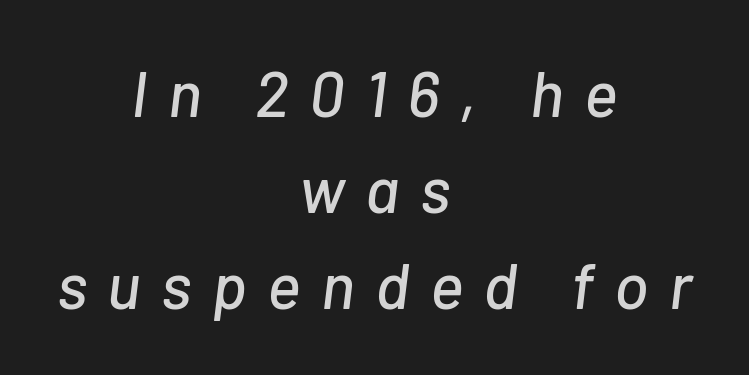
The image shows 64 px text type, italic (leaning right); set centered, normal line spacing (1.5x), unusually wide letter spacing (+0.32 em), not underlined; low stroke contrast and a medium x-height.
